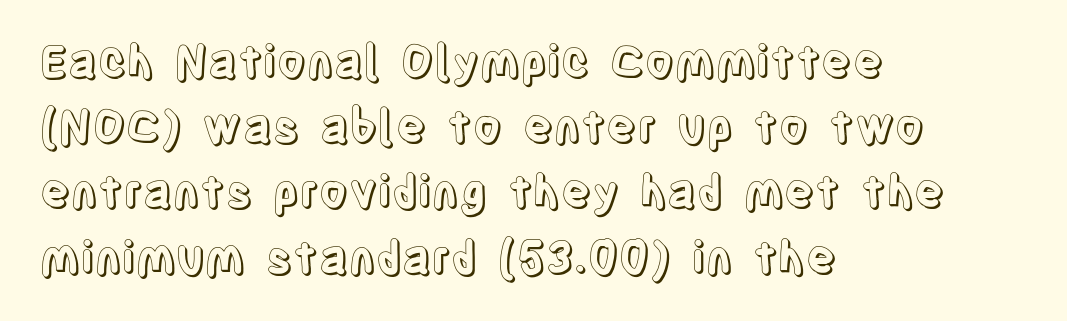
The type is set solid horizontally, with unmodified tracking. Do the characters align in a grid? No, the font is proportional. Style check: upright. Successive baselines arrive at the customary interval.
